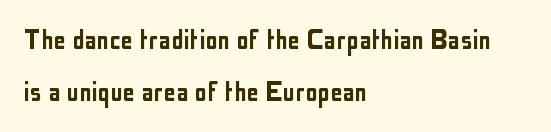
The image shows 31 px condensed sans-serif type, upright; set left-aligned, normal line spacing (1.67x), normal letter spacing, not underlined; low stroke contrast and a medium x-height.
